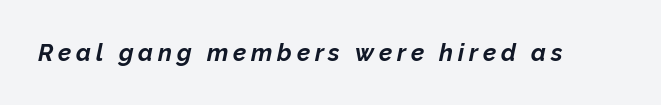
Q: Is the text bold? A: Yes.
Q: Is the text italic (slanted)? A: Yes, it leans right by about 12 degrees.
Q: Is the text underlined? A: No.
Q: Is the spacing between letters normal or unusually wide? A: Unusually wide.
